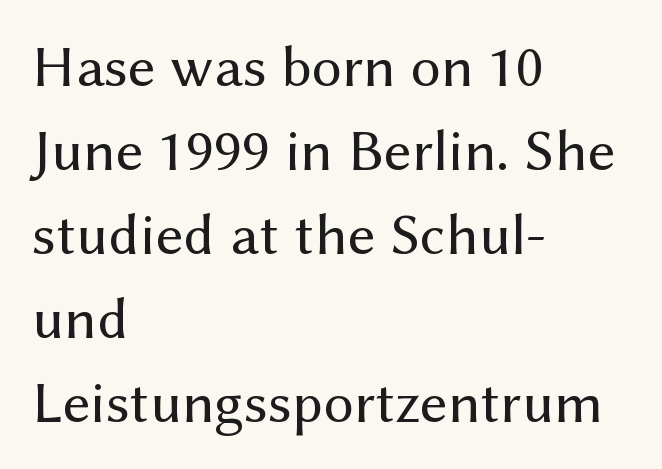
{"serif": "no", "italic": "no", "bold": "no", "weight": "regular", "width": "normal", "stroke_contrast": "medium", "x_height": "medium", "monospaced": "no", "underline": "no", "align": "left", "line_spacing": "normal", "line_spacing_ratio": 1.4, "letter_spacing": "normal", "letter_spacing_em": 0.0, "glyph_px": 60}
